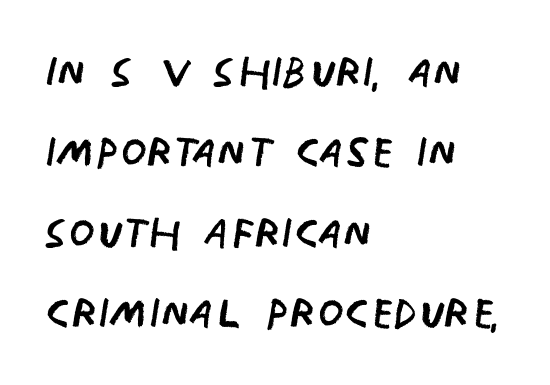
Q: Is the text bold? A: No.
Q: Is the typeface a serif or a sans-serif typeface? A: Sans-serif.
Q: Is the text underlined? A: No.
Q: How is the paragraph aligned? A: Left-aligned.
Q: Is the spacing between letters normal or unusually wide? A: Normal.
Q: Is the spacing between lines tight, normal or loose? A: Normal.
Q: Width (condensed, normal, or wide)? A: Condensed.
Q: Stroke contrast? A: Low.
Q: x-height? A: Large.
Q: Monospaced? A: No.
